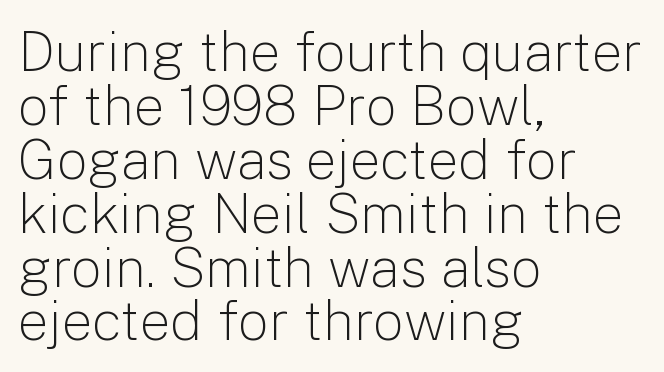
The glyphs are unaccompanied by any horizontal stroke below them. This rendering uses left alignment, leaving the right contour irregular. The characters are drawn with everyday or finer stroke widths. Characters follow at the spacing the type designer built in. Is there any slant? The stems are plumb.
